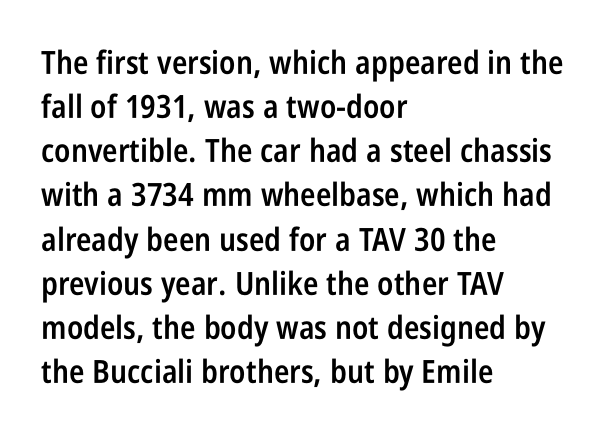
The image shows 32 px semibold, condensed sans-serif type, upright; set left-aligned, normal line spacing (1.38x), normal letter spacing, not underlined; low stroke contrast and a large x-height.
